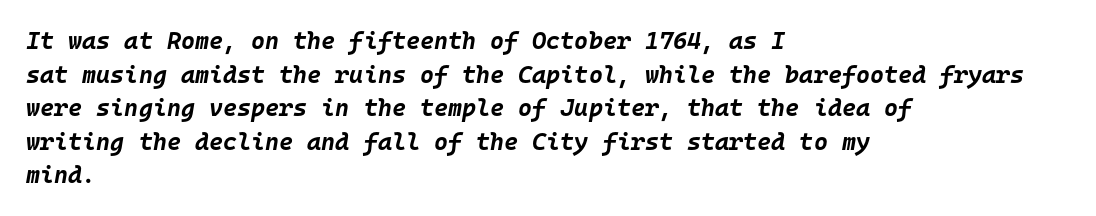
{"italic": "yes", "lean": "right", "slant_degrees": 10, "bold": "yes", "underline": "no", "align": "left", "line_spacing": "normal", "line_spacing_ratio": 1.4, "letter_spacing": "normal", "letter_spacing_em": 0.0, "glyph_px": 24}
